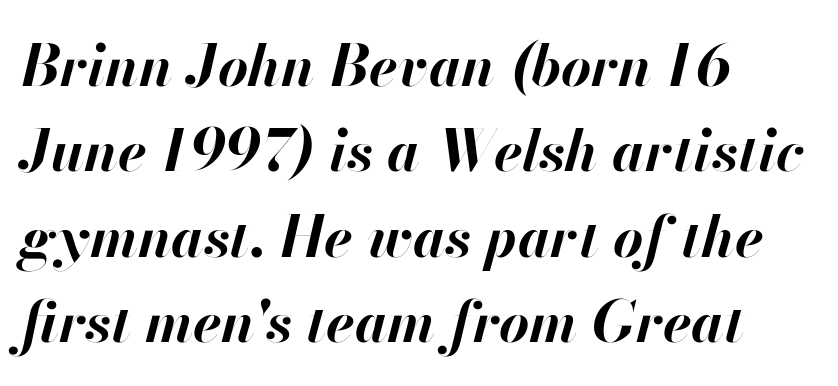
Does extra space separate the letters? No, they use regular spacing. Is the type slanted? Yes — the strokes lean at a clear angle. Horizontal alignment here is leftward, the default for most running prose. Nobody drew a line under any word here.
